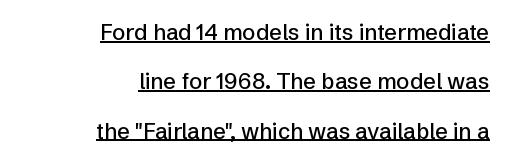
{"italic": "no", "underline": "yes", "align": "right", "line_spacing": "loose", "line_spacing_ratio": 2.24, "letter_spacing": "normal", "letter_spacing_em": 0.0, "glyph_px": 22}
